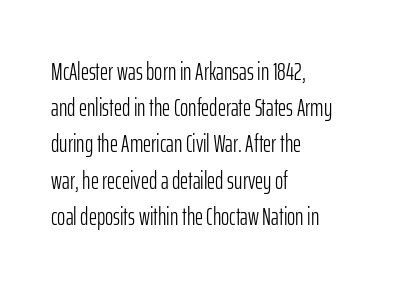
Q: Is the text bold? A: No.
Q: Is the text italic (slanted)? A: No, it is upright.
Q: Is the text underlined? A: No.
Q: How is the paragraph aligned? A: Left-aligned.
Q: Is the spacing between letters normal or unusually wide? A: Normal.
Q: Is the spacing between lines tight, normal or loose? A: Normal.
